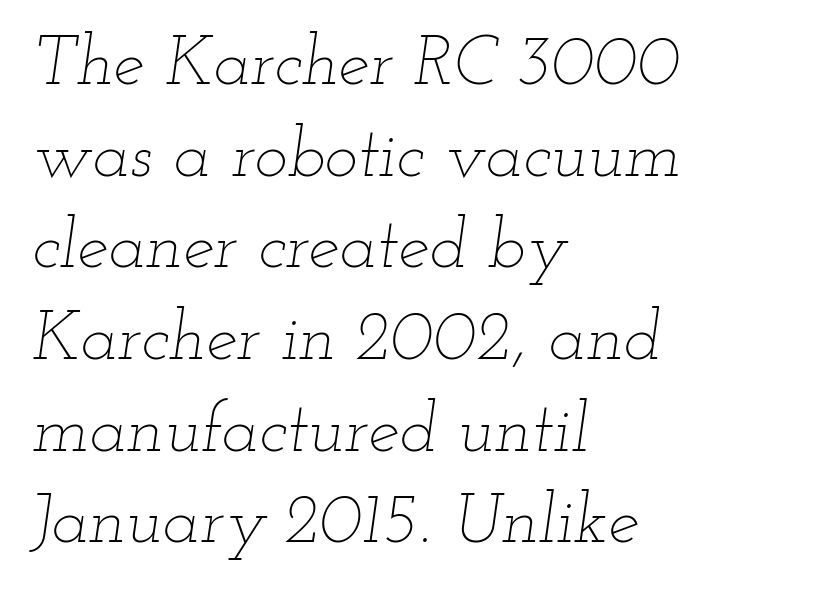
{"italic": "yes", "lean": "right", "slant_degrees": 12, "bold": "no", "weight": "thin", "width": "wide", "stroke_contrast": "low", "x_height": "small", "monospaced": "no", "underline": "no", "align": "left", "line_spacing": "normal", "line_spacing_ratio": 1.31, "letter_spacing": "normal", "letter_spacing_em": 0.0, "glyph_px": 70}
